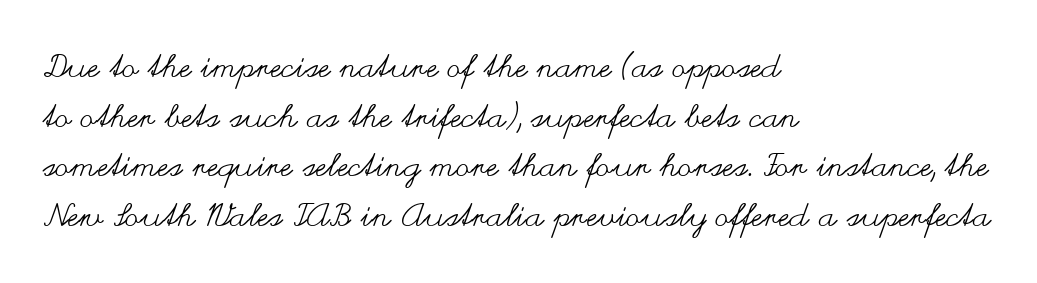
{"bold": "no", "weight": "regular", "width": "wide", "stroke_contrast": "medium", "x_height": "small", "monospaced": "no", "underline": "no", "align": "left", "line_spacing": "normal", "line_spacing_ratio": 1.55, "letter_spacing": "normal", "letter_spacing_em": 0.0, "glyph_px": 32}
